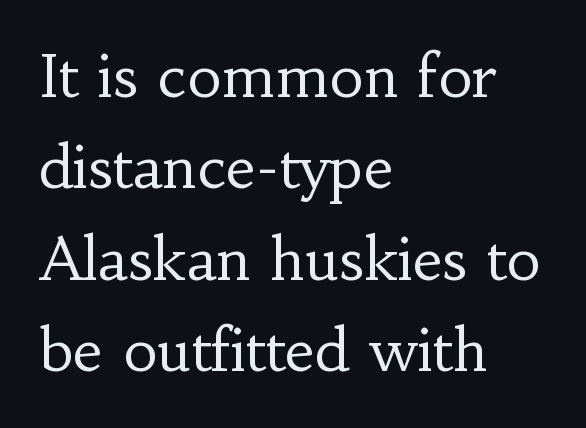
The type sits square on the baseline with zero lean. No extra tracking has been applied to these lines. The paragraph shown leans on its left margin. This sample has the flowing, uneven cadence of proportional lettering. No extra ink here — the face is not bold.
